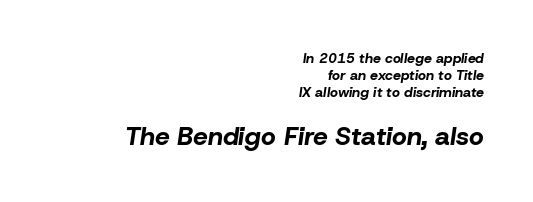
Q: Is the text bold? A: Yes.
Q: Is the text italic (slanted)? A: Yes, it leans right by about 8 degrees.
Q: Is the text underlined? A: No.
Q: How is the paragraph aligned? A: Right-aligned.
Q: Is the spacing between letters normal or unusually wide? A: Normal.
Q: Which block of text is set in a larger size, the first (top) or the second (bottom)? A: The second (bottom) one.
